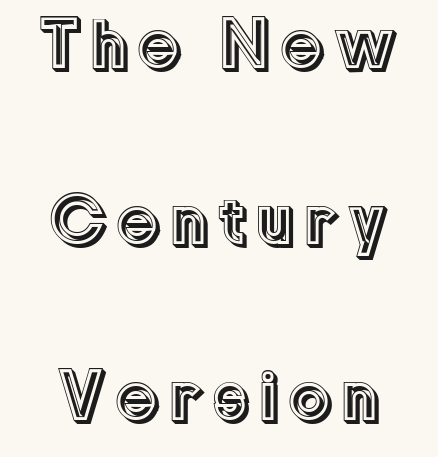
This is the regular roman posture of the typeface. Widely set lines give the paragraph a tall, airy silhouette. Character widths vary here, with narrow letters taking less room than wide ones. The area under the type is left untouched. Line starts and ends both wander, symmetrically.
